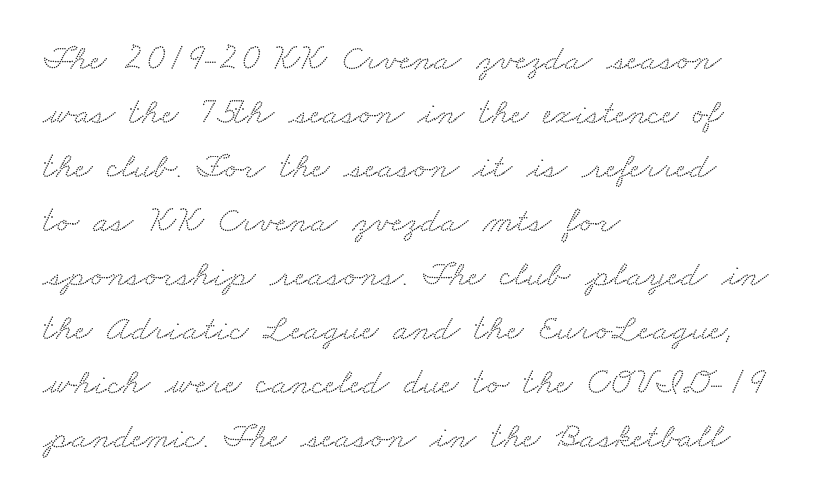
A normal amount of white space separates one row of letters from the next. Old-style or modern, the face here clearly has serifs. Caption: multi-line text, flush left, ragged right. Has an underline been added? It has not. Note the varied advance widths — an 'i' is clearly narrower than an 'm'. No extra tracking has been applied to these lines.
